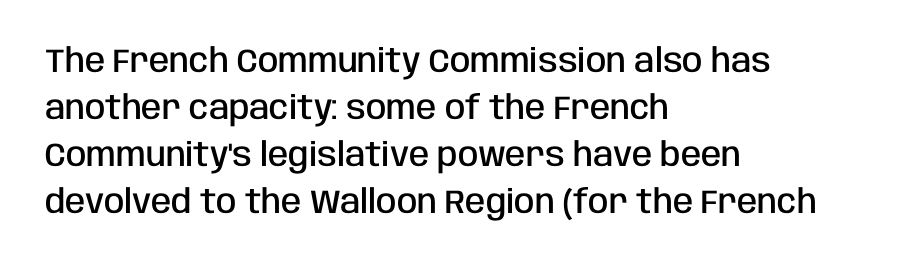
Q: Is the text bold? A: Semi-bold.
Q: Is the text italic (slanted)? A: No, it is upright.
Q: Is the typeface a serif or a sans-serif typeface? A: Sans-serif.
Q: Is the text underlined? A: No.
Q: How is the paragraph aligned? A: Left-aligned.
Q: Is the spacing between letters normal or unusually wide? A: Normal.
Q: Is the spacing between lines tight, normal or loose? A: Normal.
Q: Width (condensed, normal, or wide)? A: Condensed.
Q: Stroke contrast? A: Low.
Q: x-height? A: Large.
Q: Monospaced? A: No.
